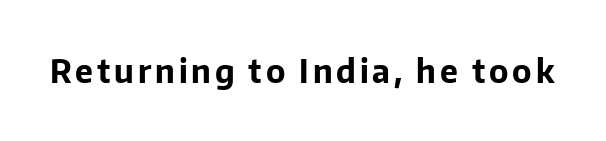
Q: Is the text bold? A: Yes.
Q: Is the text italic (slanted)? A: No, it is upright.
Q: Is the typeface a serif or a sans-serif typeface? A: Sans-serif.
Q: Is the text underlined? A: No.
Q: Width (condensed, normal, or wide)? A: Normal.
Q: Stroke contrast? A: Low.
Q: x-height? A: Medium.
Q: Monospaced? A: No.
